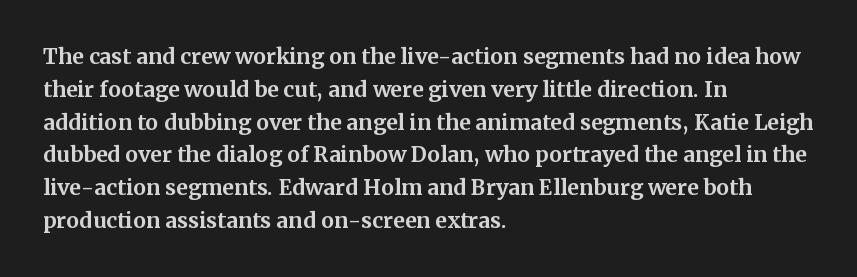
Q: Is the text bold? A: Yes.
Q: Is the text italic (slanted)? A: No, it is upright.
Q: Is the text underlined? A: No.
Q: How is the paragraph aligned? A: Left-aligned.
Q: Is the spacing between letters normal or unusually wide? A: Normal.
Q: Is the spacing between lines tight, normal or loose? A: Normal.
